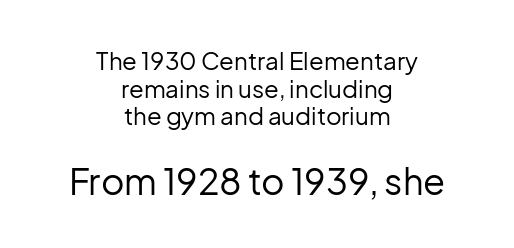
{"serif": "no", "italic": "no", "bold": "no", "weight": "regular", "width": "normal", "stroke_contrast": "low", "x_height": "medium", "monospaced": "no", "underline": "no", "align": "center", "line_spacing": "tight", "line_spacing_ratio": 1.15, "letter_spacing": "normal", "letter_spacing_em": 0.0, "larger_block": "second", "size_ratio": 1.5, "glyph_px": 36}
